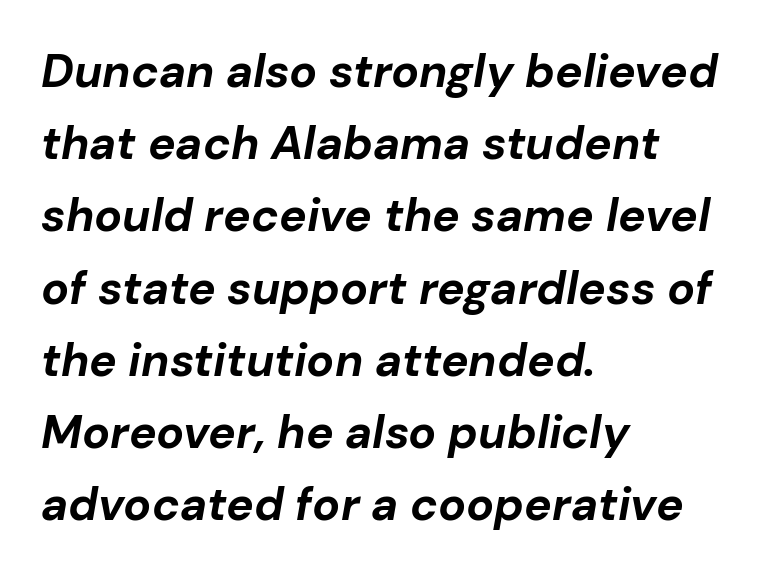
The space between consecutive lines is moderate. Each glyph is drawn with heavy, bold strokes. Glyph-to-glyph distance matches everyday printed text. Descenders hang freely into open space. The passage shown is typed in a proportional face where columns would drift. Compared with ordinary roman type, these characters are visibly tilted.
